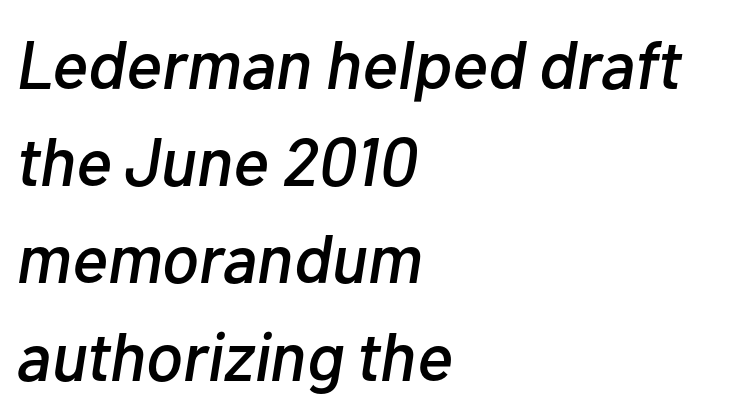
Caption: standard tracking, unaltered. A clean baseline with only descenders dipping below it. Interline gaps are of average width in this sample. You could not count columns in this text — the font is proportionally spaced. The whole block is typeset with a tilt.
